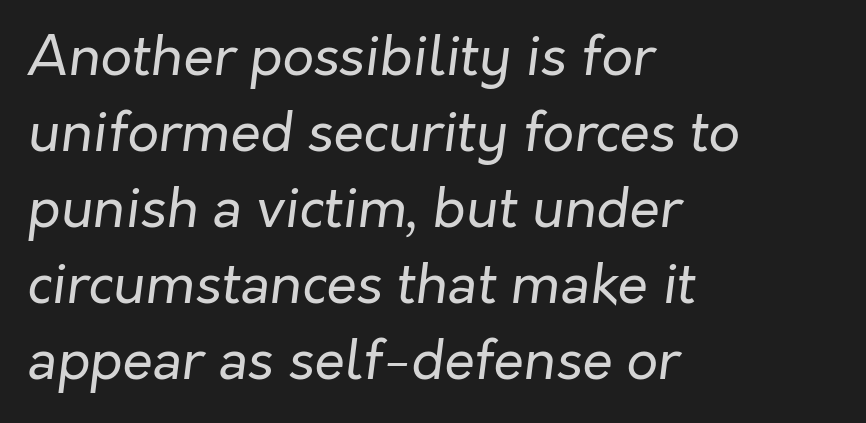
{"italic": "yes", "lean": "right", "slant_degrees": 7, "bold": "no", "weight": "regular", "width": "normal", "stroke_contrast": "low", "x_height": "medium", "monospaced": "no", "underline": "no", "align": "left", "line_spacing": "normal", "line_spacing_ratio": 1.38, "letter_spacing": "normal", "letter_spacing_em": 0.0, "glyph_px": 55}
